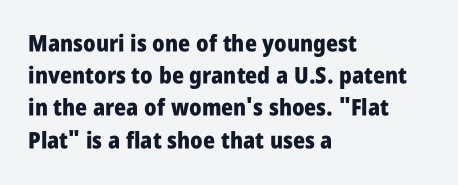
Q: Is the text bold? A: Yes.
Q: Is the text italic (slanted)? A: No, it is upright.
Q: Is the text underlined? A: No.
Q: How is the paragraph aligned? A: Left-aligned.
Q: Is the spacing between letters normal or unusually wide? A: Normal.
Q: Is the spacing between lines tight, normal or loose? A: Normal.
